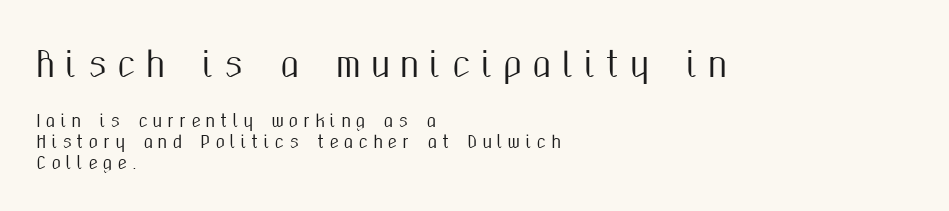
{"serif": "no", "italic": "no", "width": "condensed", "stroke_contrast": "medium", "x_height": "medium", "monospaced": "no", "underline": "no", "align": "left", "line_spacing": "normal", "line_spacing_ratio": 1.25, "letter_spacing": "wide", "letter_spacing_em": 0.3, "larger_block": "first", "size_ratio": 2.0, "glyph_px": 34}
